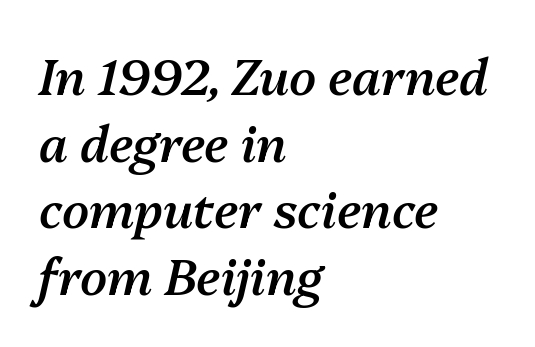
{"italic": "yes", "lean": "right", "slant_degrees": 13, "bold": "semi", "weight": "semibold", "width": "normal", "stroke_contrast": "medium", "x_height": "medium", "monospaced": "no", "underline": "no", "align": "left", "line_spacing": "normal", "line_spacing_ratio": 1.36, "letter_spacing": "normal", "letter_spacing_em": 0.0, "glyph_px": 49}
